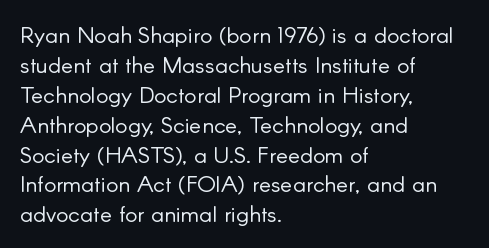
The lines are quadded left. The font sits on the lighter half of the weight spectrum, regular included. Tracking here is standard; glyphs follow each other at the usual distance. Italic? Not at all — the glyphs are vertical. Rule under the text: the space is simply empty.
